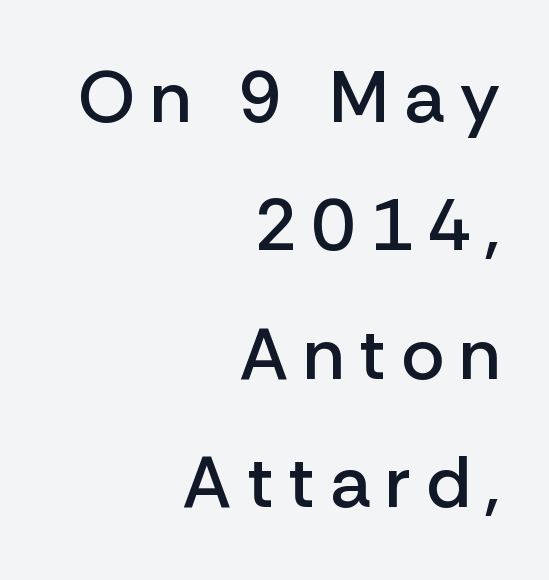
The gap between lines stays unmarked. The paragraph shown leans on its right margin. Note the varied advance widths — an 'i' is clearly narrower than an 'm'. Is there any slant? The stems are plumb.
